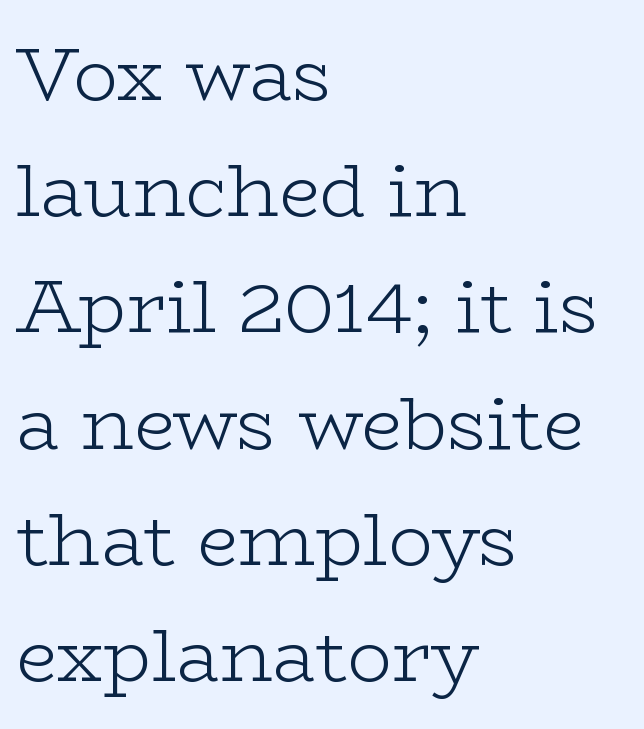
The image shows 74 px light, wide serif type, upright; set left-aligned, normal line spacing (1.57x), normal letter spacing, not underlined; low stroke contrast and a medium x-height.
